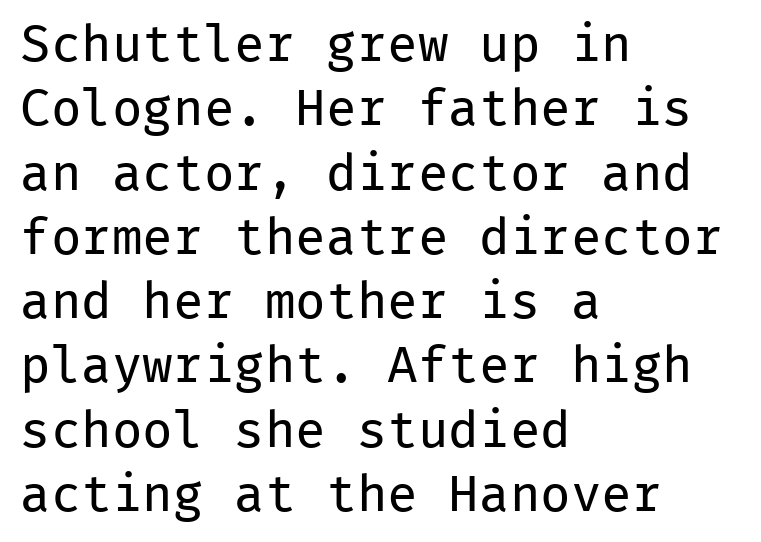
Alignment: flush left. Rule under the text: the space is simply empty. The letters stand upright; this is a roman face. Summary of weight: not heavy and not bold. You could count columns in this text — the font is strictly monospaced. The characters display no serif detailing; their extremities are plain.
